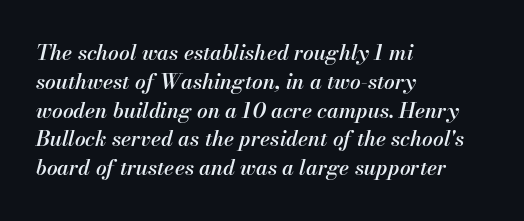
The image shows 21 px text type, italic (leaning right); set left-aligned, normal line spacing (1.37x), normal letter spacing, not underlined.
